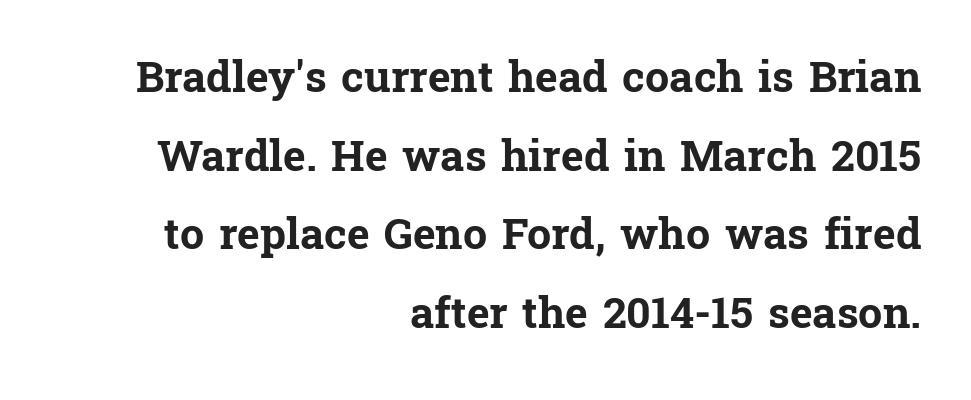
{"serif": "yes", "italic": "no", "bold": "yes", "weight": "bold", "width": "normal", "stroke_contrast": "low", "x_height": "medium", "monospaced": "no", "underline": "no", "align": "right", "line_spacing_ratio": 1.83, "letter_spacing": "normal", "letter_spacing_em": 0.0, "glyph_px": 43}
